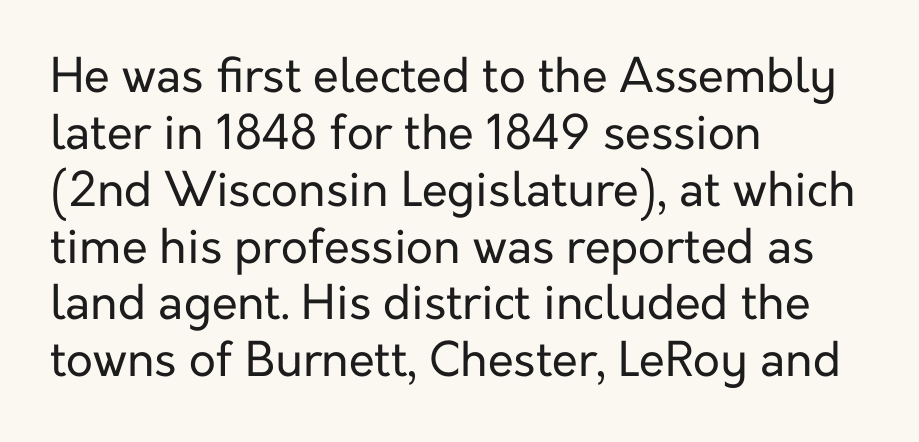
The type family on display is of the sans-serif kind. You could call the tracking neutral — neither tight nor loose. Upright lettering throughout. These lines are rendered in a variable-pitch font.
